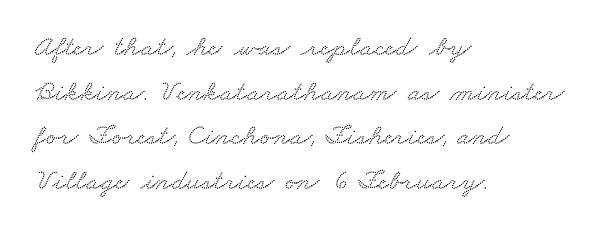
The image shows 29 px wide type; set left-aligned, normal line spacing (1.54x), normal letter spacing, not underlined; low stroke contrast and a small x-height.
